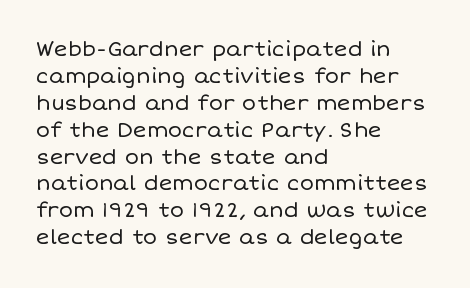
{"italic": "no", "bold": "no", "underline": "no", "align": "left", "line_spacing": "normal", "line_spacing_ratio": 1.28, "letter_spacing": "normal", "letter_spacing_em": 0.0, "glyph_px": 21}
